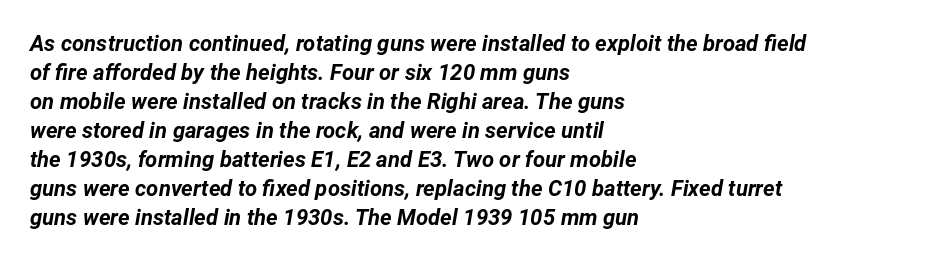
{"italic": "yes", "lean": "right", "slant_degrees": 12, "bold": "yes", "underline": "no", "align": "left", "line_spacing": "normal", "line_spacing_ratio": 1.32, "letter_spacing": "normal", "letter_spacing_em": 0.0, "glyph_px": 22}
